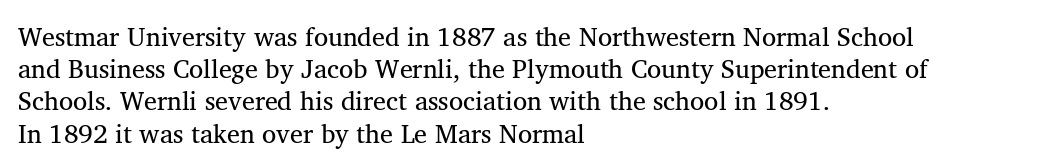
{"italic": "no", "bold": "no", "underline": "no", "align": "left", "line_spacing_ratio": 1.24, "letter_spacing": "normal", "letter_spacing_em": 0.0, "glyph_px": 26}
